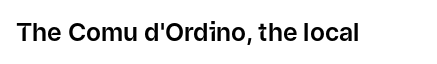
The image shows 25 px text type, upright; set normal letter spacing, not underlined.
